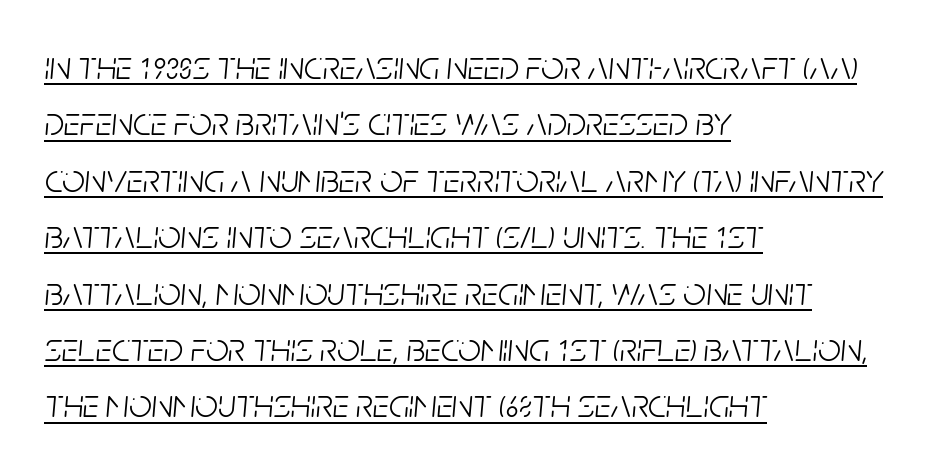
{"italic": "yes", "lean": "right", "slant_degrees": 5, "bold": "no", "weight": "light", "width": "condensed", "stroke_contrast": "low", "x_height": "large", "monospaced": "no", "underline": "yes", "align": "left", "line_spacing": "normal", "line_spacing_ratio": 1.41, "letter_spacing": "normal", "letter_spacing_em": 0.0, "glyph_px": 40}
